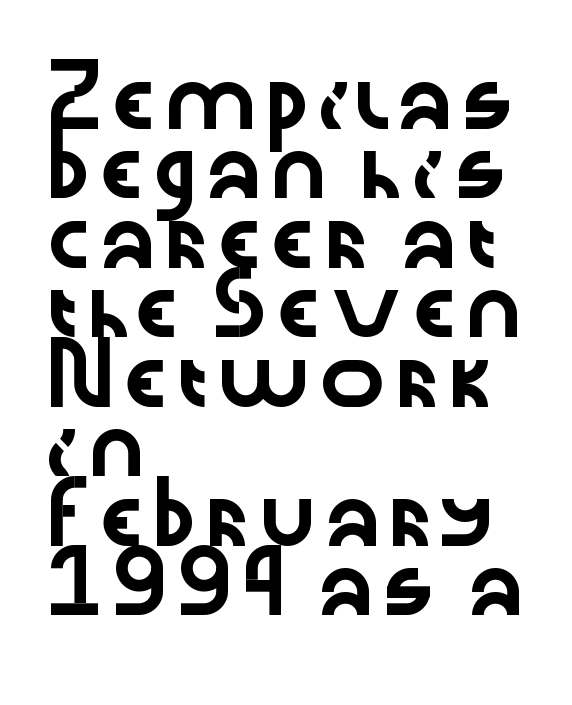
The image shows 56 px wide sans-serif type, upright; set left-aligned, line spacing 1.24x, normal letter spacing, not underlined; low stroke contrast and a medium x-height.
